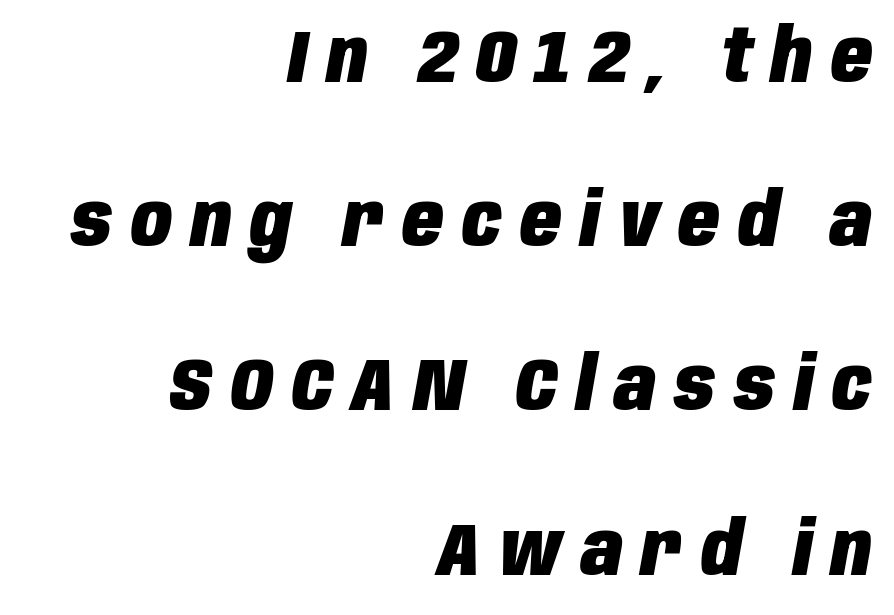
{"italic": "yes", "lean": "right", "slant_degrees": 10, "bold": "yes", "weight": "heavy", "width": "condensed", "stroke_contrast": "low", "x_height": "large", "monospaced": "no", "underline": "no", "align": "right", "line_spacing": "loose", "line_spacing_ratio": 2.19, "letter_spacing": "wide", "letter_spacing_em": 0.25, "glyph_px": 75}
